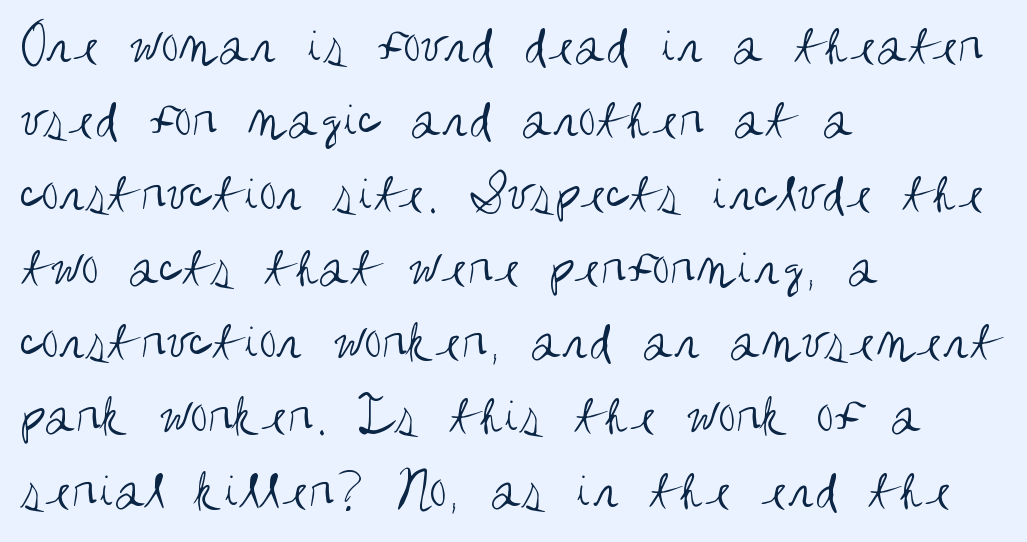
The image shows 57 px regular-weight, condensed sans-serif type; set left-aligned, normal line spacing (1.3x), normal letter spacing, not underlined; medium stroke contrast and a large x-height.
